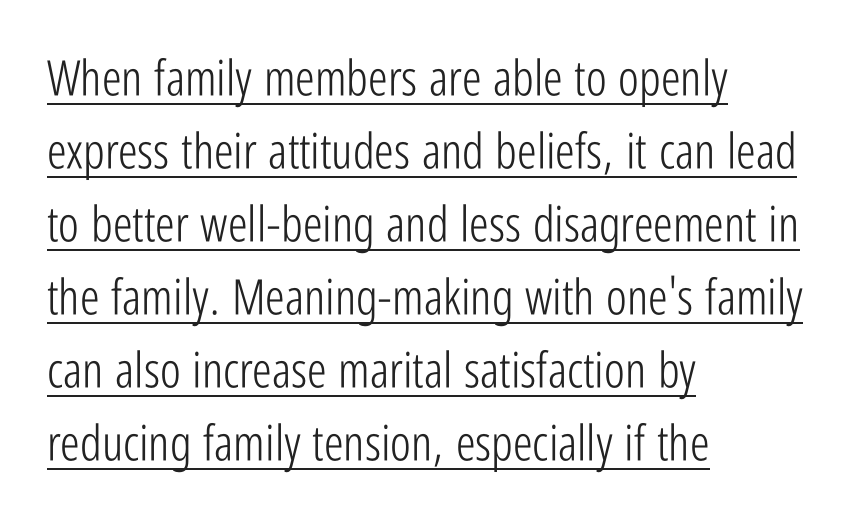
The image shows 49 px light, condensed sans-serif type, upright; set left-aligned, normal line spacing (1.49x), normal letter spacing, underlined; low stroke contrast and a medium x-height.
